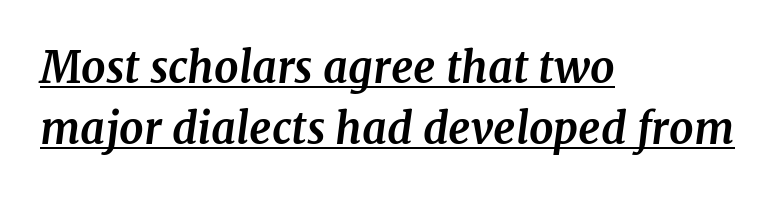
{"serif": "yes", "italic": "yes", "lean": "right", "slant_degrees": 7, "bold": "yes", "weight": "bold", "width": "normal", "stroke_contrast": "medium", "x_height": "medium", "monospaced": "no", "underline": "yes", "align": "left", "line_spacing": "normal", "line_spacing_ratio": 1.42, "letter_spacing": "normal", "letter_spacing_em": 0.0, "glyph_px": 43}
